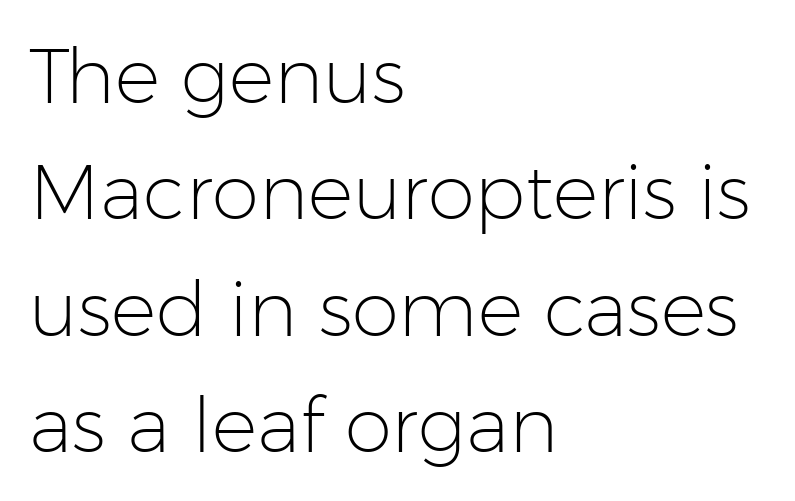
The image shows 76 px light sans-serif type, upright; set left-aligned, normal line spacing (1.53x), normal letter spacing, not underlined; low stroke contrast and a medium x-height.
